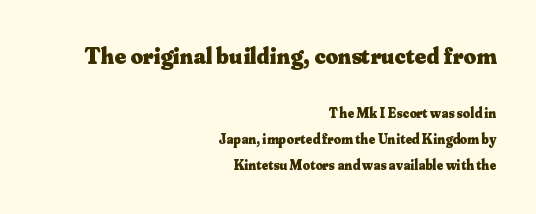
The image shows 24 px bold type, upright; set right-aligned, line spacing 1.86x, normal letter spacing, not underlined; the first (top) block is 1.71x larger.
